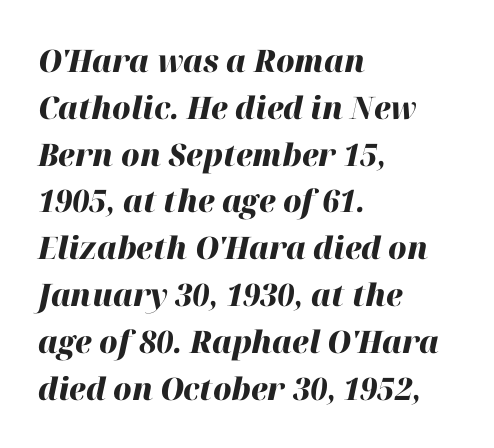
Q: Is the text bold? A: Yes.
Q: Is the text italic (slanted)? A: Yes, it leans right by about 12 degrees.
Q: Is the text underlined? A: No.
Q: How is the paragraph aligned? A: Left-aligned.
Q: Is the spacing between letters normal or unusually wide? A: Normal.
Q: Is the spacing between lines tight, normal or loose? A: Normal.
Q: Width (condensed, normal, or wide)? A: Normal.
Q: Stroke contrast? A: High.
Q: x-height? A: Medium.
Q: Monospaced? A: No.
